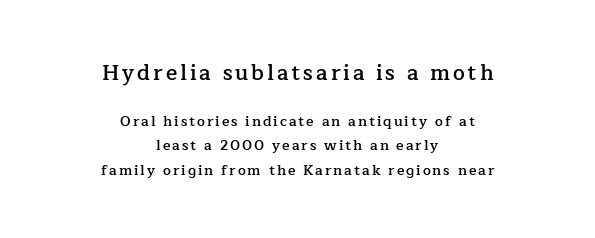
The image shows 21 px text type, upright; set centered, line spacing 1.76x, not underlined; the first (top) block is 1.5x larger.
